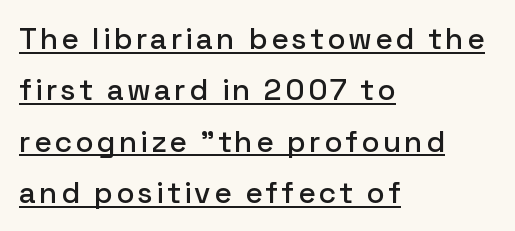
The image shows 30 px sans-serif type, upright; set left-aligned, line spacing 1.71x, underlined; low stroke contrast and a medium x-height.
